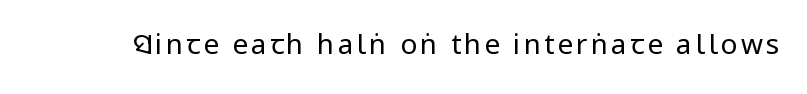
Does the type have serifs? No, each stem ends abruptly. A light-to-regular cut is what we see here. Decoration check: the copy has no underline. Note the varied advance widths — an 'i' is clearly narrower than an 'm'. Posture: upright roman.
